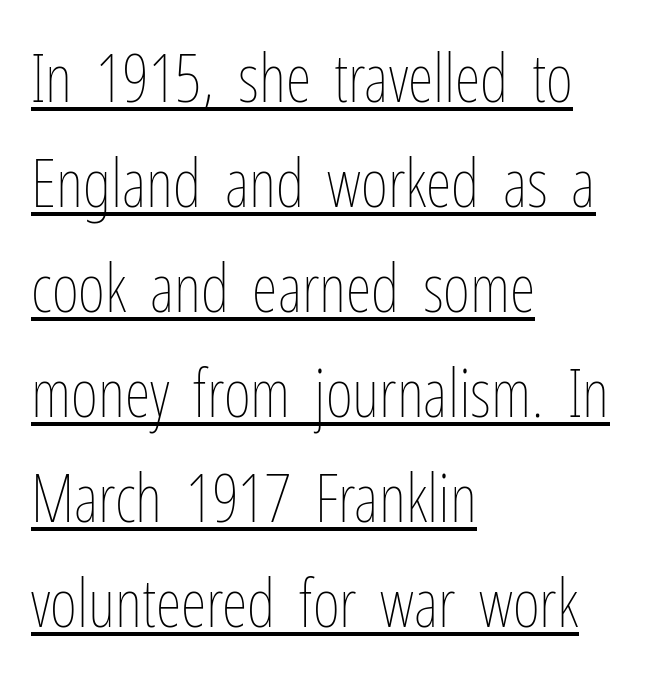
Q: Is the text bold? A: No.
Q: Is the text italic (slanted)? A: No, it is upright.
Q: Is the text underlined? A: Yes.
Q: How is the paragraph aligned? A: Left-aligned.
Q: Is the spacing between letters normal or unusually wide? A: Normal.
Q: Is the spacing between lines tight, normal or loose? A: Normal.
Q: Width (condensed, normal, or wide)? A: Condensed.
Q: Stroke contrast? A: Low.
Q: x-height? A: Medium.
Q: Monospaced? A: No.
